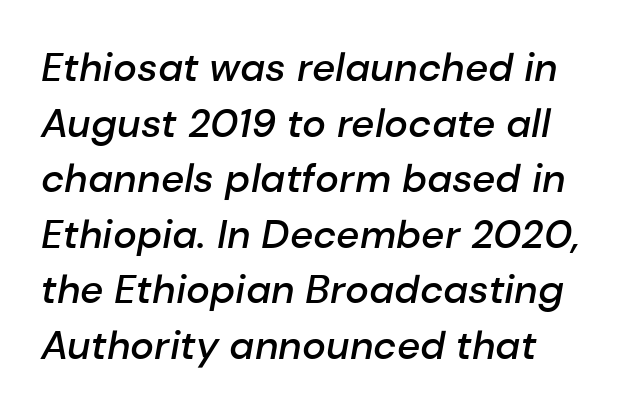
Q: Is the text bold? A: Semi-bold.
Q: Is the text italic (slanted)? A: Yes, it leans right by about 10 degrees.
Q: Is the text underlined? A: No.
Q: Is the spacing between letters normal or unusually wide? A: Normal.
Q: Is the spacing between lines tight, normal or loose? A: Normal.
Q: Width (condensed, normal, or wide)? A: Normal.
Q: Stroke contrast? A: Low.
Q: x-height? A: Medium.
Q: Monospaced? A: No.
